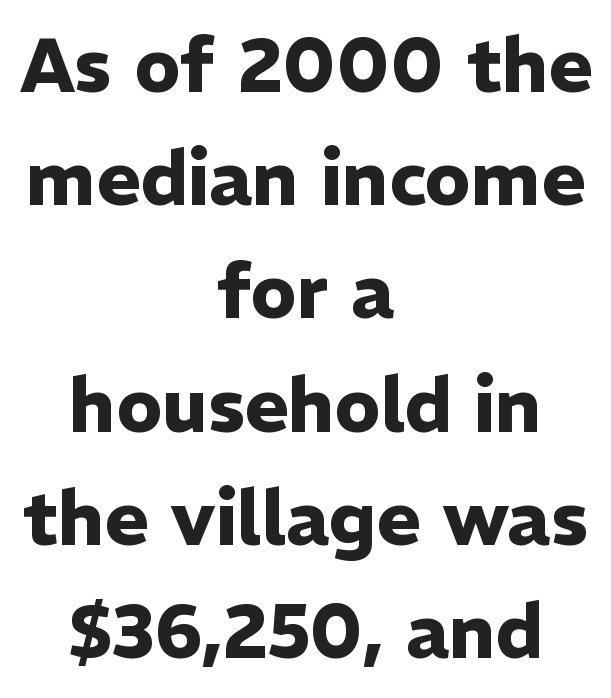
The image shows 75 px heavy sans-serif type, upright; set centered, normal line spacing (1.51x), normal letter spacing, not underlined; low stroke contrast and a medium x-height.
